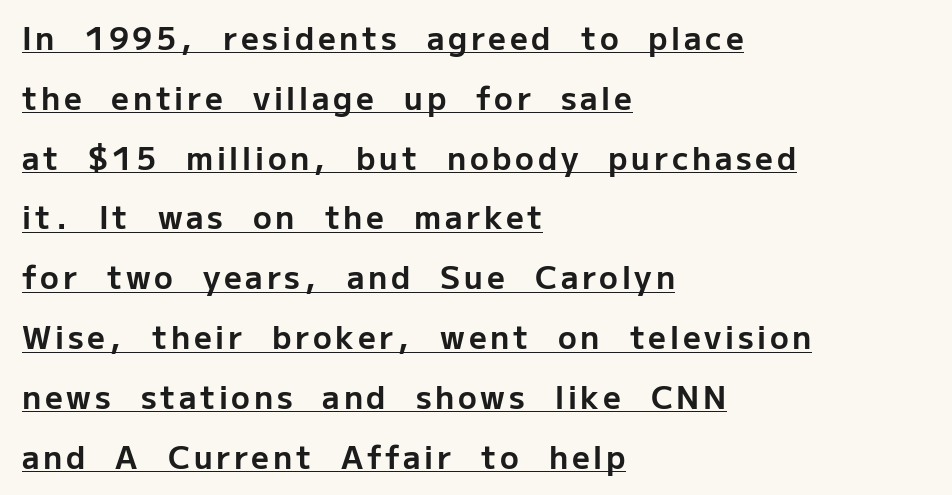
Here the designer chose a conventional face with non-uniform glyph widths. The letters carry no serifs — their stems end cleanly without finishing strokes. Every character sits straight up, as roman type does. A baseline rule has been typeset under these characters. Caption: bold face, heavy strokes. Line beginnings align vertically; line endings do not.
